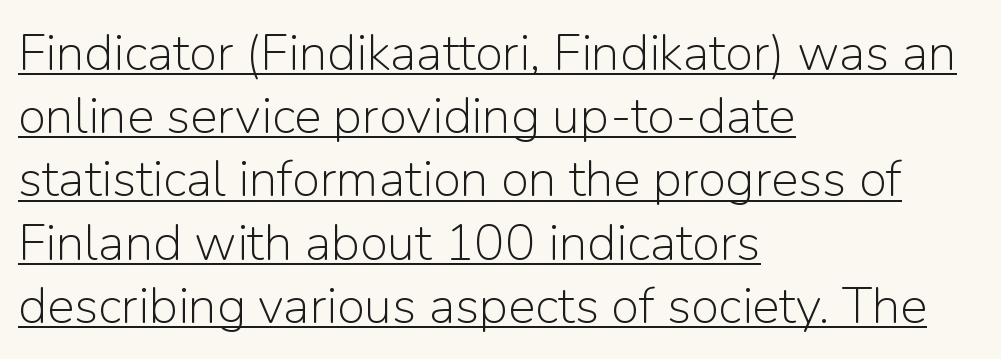
The image shows 51 px light sans-serif type, upright; set left-aligned, line spacing 1.24x, normal letter spacing, underlined; low stroke contrast and a medium x-height.
